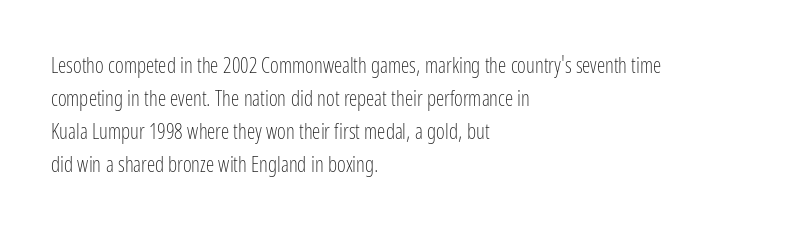
The image shows 21 px text type, upright; set left-aligned, normal line spacing (1.57x), normal letter spacing, not underlined.
